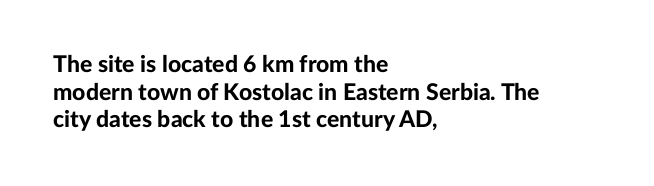
The image shows 23 px bold type, upright; set left-aligned, line spacing 1.2x, normal letter spacing, not underlined.
